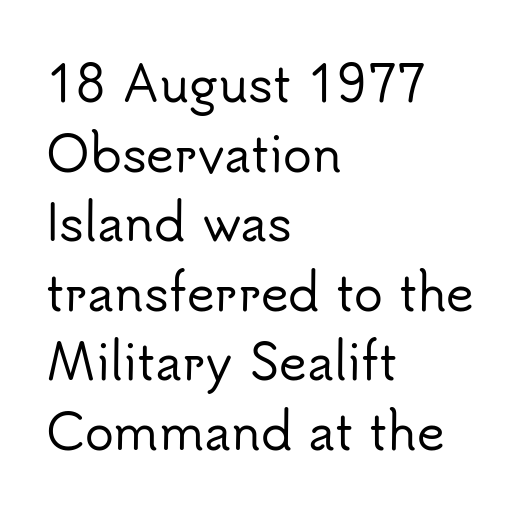
The image shows 48 px sans-serif type, upright; set left-aligned, normal line spacing (1.45x), normal letter spacing, not underlined; low stroke contrast and a small x-height.
